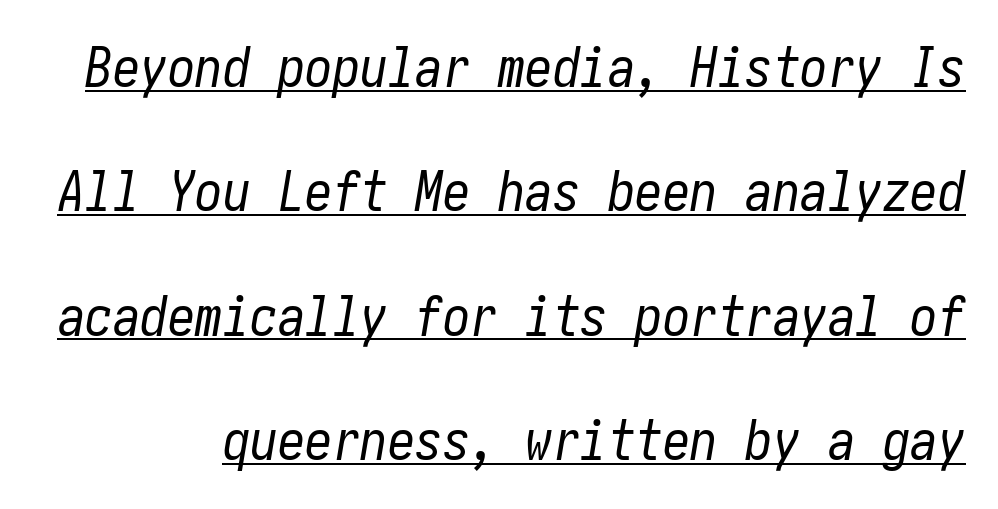
The image shows 55 px regular-weight, condensed type, italic (leaning right); set loose line spacing (2.26x), normal letter spacing, underlined; low stroke contrast and a medium x-height.
